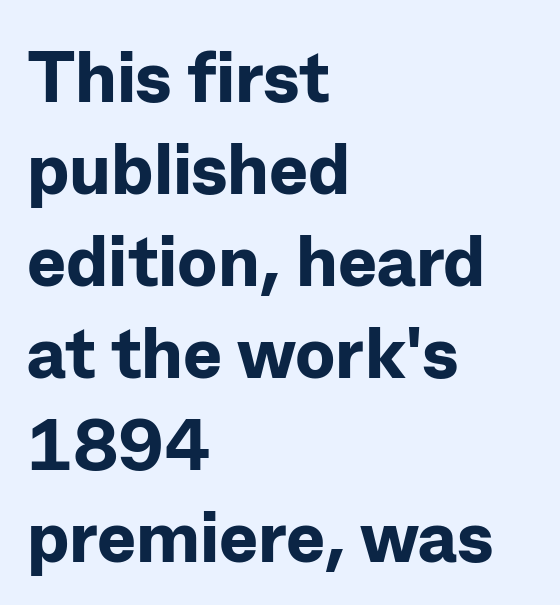
Every stem runs plumb, perpendicular to the baseline. Looks like regular typesetting: each glyph gets only the width it needs. One glance says typical: line gaps are just what's usual. As a designer I'd log this as weight 700, bold. The face used here is rendered with its standard letterfit.
